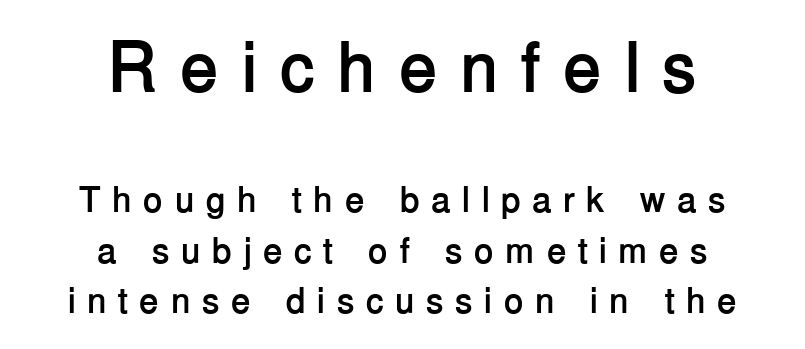
Q: Is the text bold? A: Yes.
Q: Is the text italic (slanted)? A: No, it is upright.
Q: Is the typeface a serif or a sans-serif typeface? A: Sans-serif.
Q: Is the text underlined? A: No.
Q: How is the paragraph aligned? A: Centered.
Q: Is the spacing between letters normal or unusually wide? A: Unusually wide.
Q: Is the spacing between lines tight, normal or loose? A: Normal.
Q: Which block of text is set in a larger size, the first (top) or the second (bottom)? A: The first (top) one.
Q: Width (condensed, normal, or wide)? A: Normal.
Q: Stroke contrast? A: Low.
Q: x-height? A: Medium.
Q: Monospaced? A: No.
